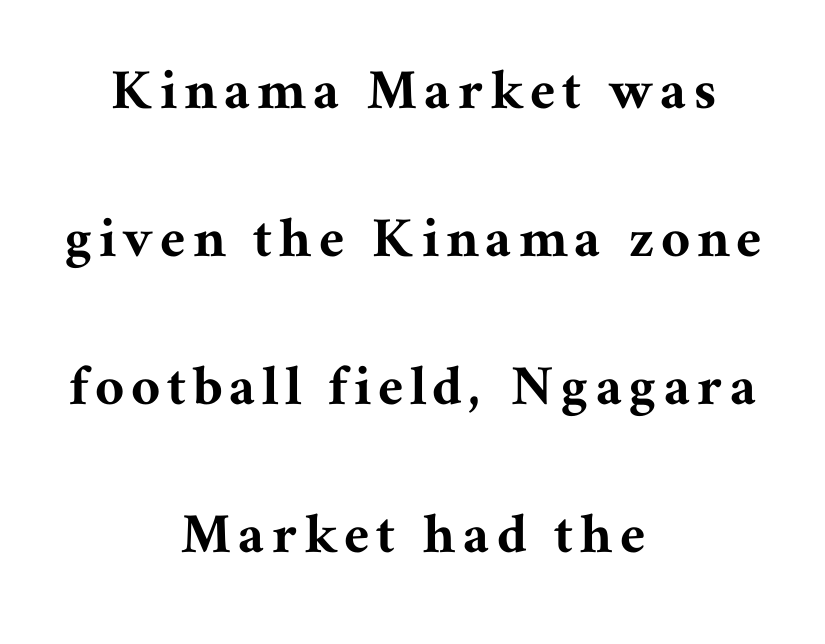
Both edges are ragged and mirror each other, which tells us the setting is centered. You could fit nearly another row in the gap between these rows. Here the designer chose a conventional face with non-uniform glyph widths. Does the lettering tilt? It doesn't — this is upright. Underlining? Definitely not there. Does the type have serifs? Yes, each stem ends in a small foot.
